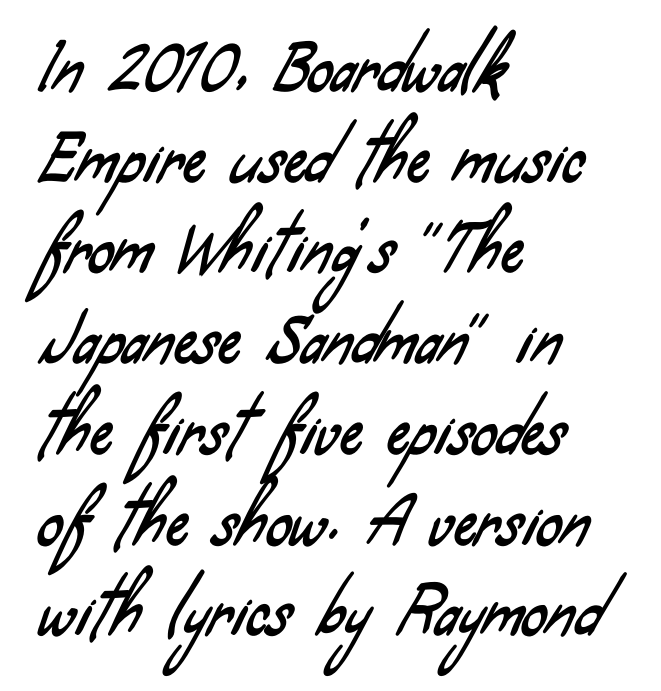
Q: Is the typeface a serif or a sans-serif typeface? A: Sans-serif.
Q: Is the text underlined? A: No.
Q: How is the paragraph aligned? A: Left-aligned.
Q: Is the spacing between letters normal or unusually wide? A: Normal.
Q: Is the spacing between lines tight, normal or loose? A: Normal.
Q: Width (condensed, normal, or wide)? A: Condensed.
Q: Stroke contrast? A: Low.
Q: x-height? A: Small.
Q: Monospaced? A: No.
